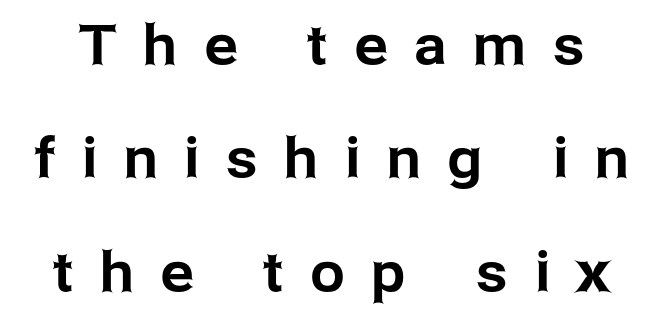
Q: Is the text italic (slanted)? A: No, it is upright.
Q: Is the typeface a serif or a sans-serif typeface? A: Sans-serif.
Q: Is the text underlined? A: No.
Q: Is the spacing between letters normal or unusually wide? A: Unusually wide.
Q: Is the spacing between lines tight, normal or loose? A: Loose.
Q: Width (condensed, normal, or wide)? A: Normal.
Q: Stroke contrast? A: Low.
Q: x-height? A: Medium.
Q: Monospaced? A: No.
